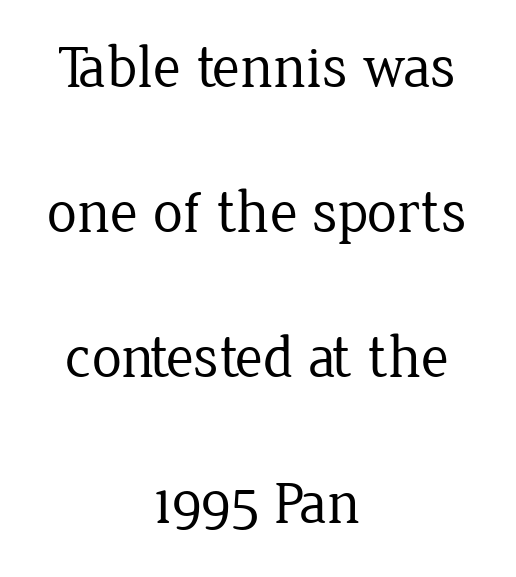
Stroke thickness stays within the range of a standard reading face or lighter. This rendering leaves character spacing at its baseline value. The words here are not underlined. This is roman type, the default non-slanted kind. Is this a fixed-width face? No — the glyphs have proportional, varying widths.
